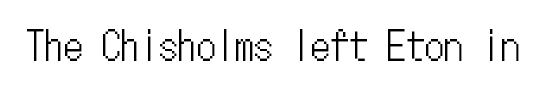
{"italic": "no", "width": "condensed", "stroke_contrast": "low", "x_height": "medium", "monospaced": "yes", "underline": "no", "letter_spacing": "normal", "letter_spacing_em": 0.0, "glyph_px": 38}
